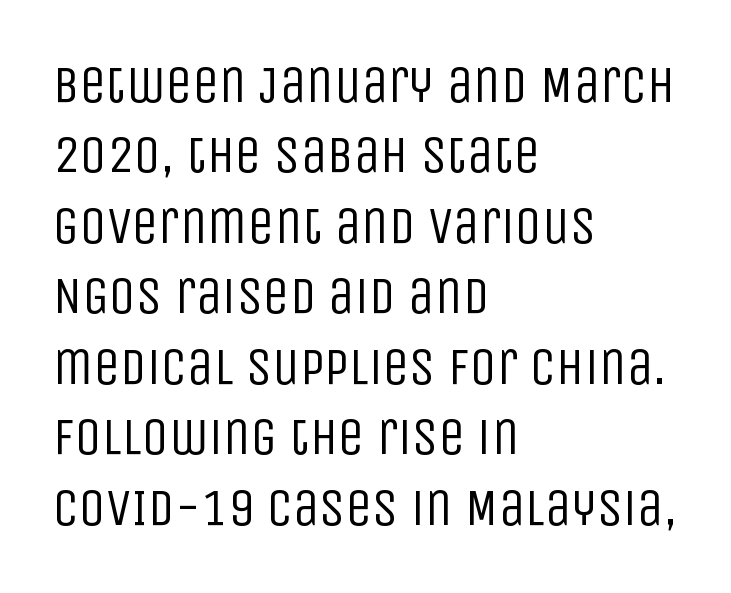
The image shows 53 px regular-weight, condensed sans-serif type, upright; set left-aligned, normal line spacing (1.33x), normal letter spacing, not underlined; low stroke contrast and a large x-height.
